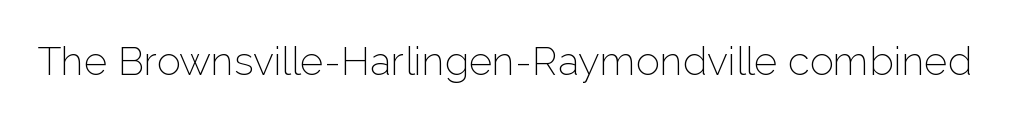
The image shows 40 px thin sans-serif type, upright; set normal letter spacing, not underlined; low stroke contrast and a medium x-height.
